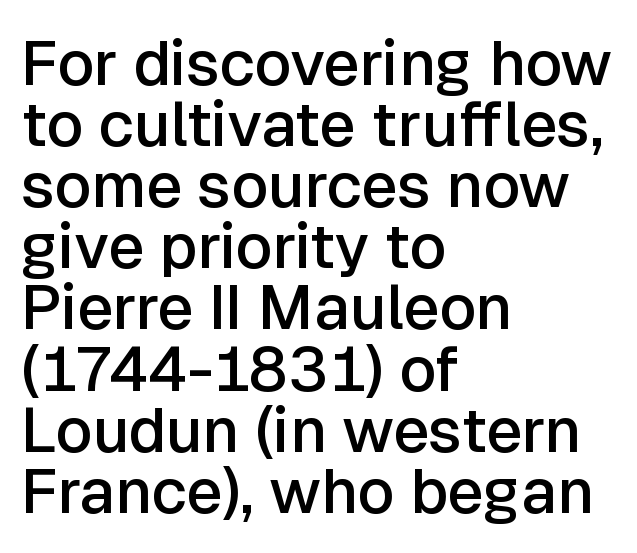
The image shows 63 px semibold sans-serif type, upright; set left-aligned, tight line spacing (0.97x), normal letter spacing, not underlined; low stroke contrast and a medium x-height.
